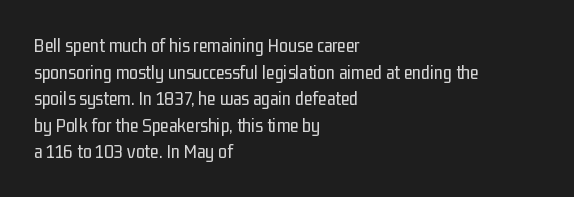
The image shows 20 px text type, upright; set left-aligned, normal line spacing (1.33x), normal letter spacing, not underlined.
